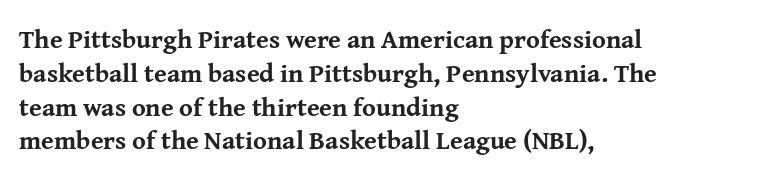
{"italic": "no", "bold": "yes", "underline": "no", "align": "left", "line_spacing": "normal", "line_spacing_ratio": 1.3, "letter_spacing": "normal", "letter_spacing_em": 0.0, "glyph_px": 26}
